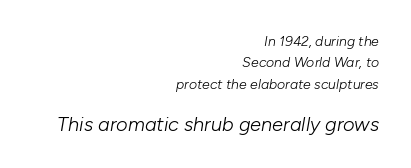
No letter is thick-stroked: the sample isn't bold. This sample uses plain, unmodified letter spacing. This sample is right-justified, so line beginnings fall wherever the words allow. Decoration check: the copy has no underline.
